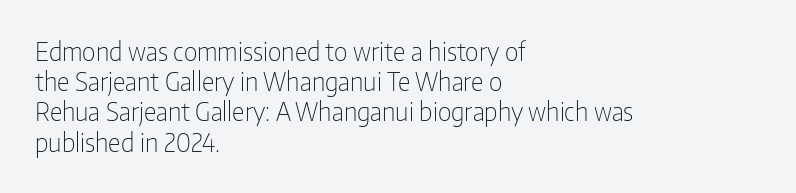
In terms of posture, this sample is upright. The rendering keeps characters at their native spacing. Caption: face not bold, strokes unweighted. The string is rendered with underlining switched off. Horizontal alignment here is leftward, the default for most running prose.
